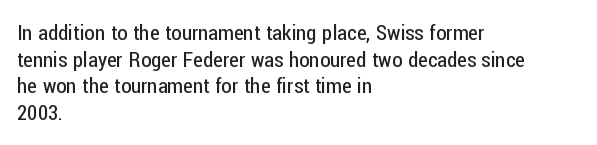
{"italic": "no", "bold": "no", "underline": "no", "align": "left", "line_spacing": "normal", "line_spacing_ratio": 1.27, "letter_spacing": "normal", "letter_spacing_em": 0.0, "glyph_px": 21}
